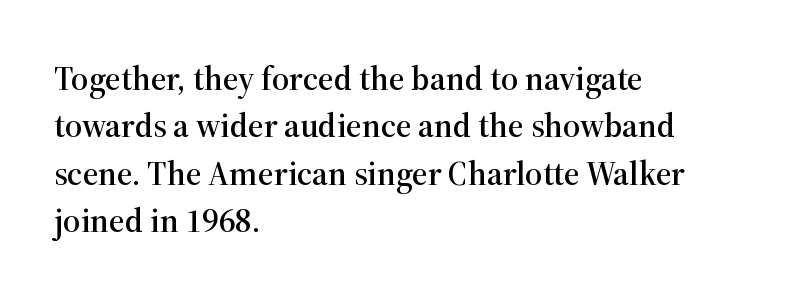
Q: Is the text italic (slanted)? A: No, it is upright.
Q: Is the typeface a serif or a sans-serif typeface? A: Serif.
Q: Is the text underlined? A: No.
Q: How is the paragraph aligned? A: Left-aligned.
Q: Is the spacing between letters normal or unusually wide? A: Normal.
Q: Is the spacing between lines tight, normal or loose? A: Normal.
Q: Width (condensed, normal, or wide)? A: Normal.
Q: Stroke contrast? A: High.
Q: x-height? A: Medium.
Q: Monospaced? A: No.
